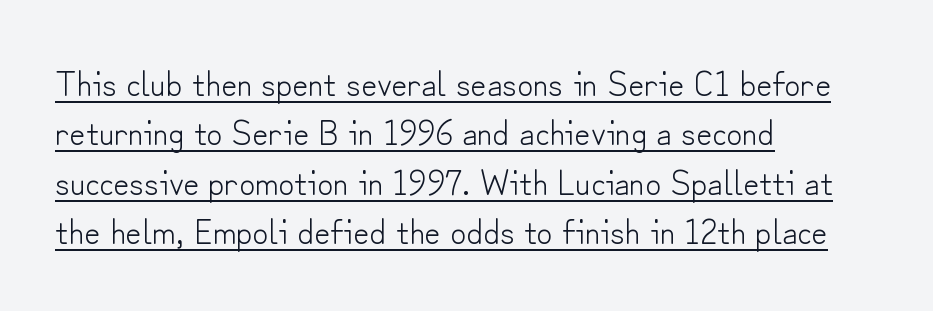
{"serif": "no", "italic": "no", "bold": "no", "weight": "light", "width": "normal", "stroke_contrast": "low", "x_height": "small", "monospaced": "no", "underline": "yes", "align": "left", "line_spacing": "normal", "line_spacing_ratio": 1.41, "letter_spacing": "normal", "letter_spacing_em": 0.0, "glyph_px": 35}
